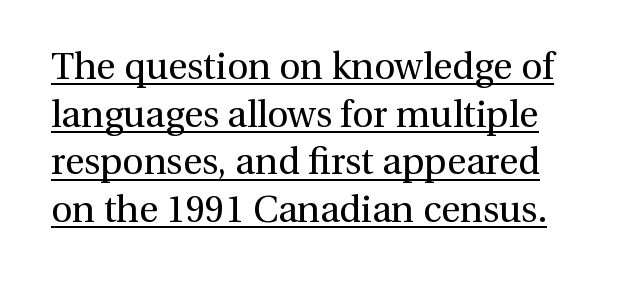
Q: Is the text bold? A: No.
Q: Is the text italic (slanted)? A: No, it is upright.
Q: Is the typeface a serif or a sans-serif typeface? A: Serif.
Q: Is the text underlined? A: Yes.
Q: Is the spacing between letters normal or unusually wide? A: Normal.
Q: Is the spacing between lines tight, normal or loose? A: Normal.
Q: Width (condensed, normal, or wide)? A: Normal.
Q: Stroke contrast? A: Medium.
Q: x-height? A: Medium.
Q: Monospaced? A: No.
